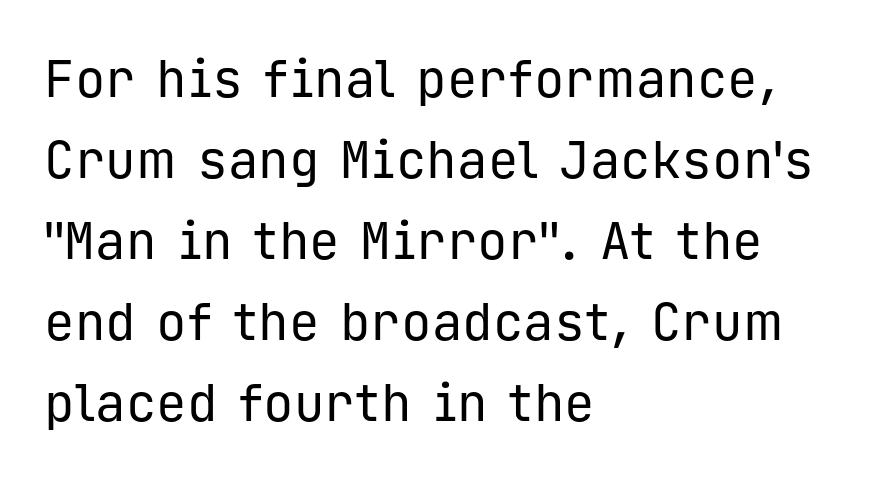
{"serif": "no", "italic": "no", "bold": "no", "weight": "regular", "width": "normal", "stroke_contrast": "low", "x_height": "medium", "monospaced": "yes", "underline": "no", "align": "left", "line_spacing": "normal", "line_spacing_ratio": 1.59, "letter_spacing": "normal", "letter_spacing_em": 0.0, "glyph_px": 51}
